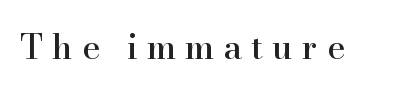
{"serif": "yes", "italic": "no", "width": "normal", "stroke_contrast": "high", "x_height": "small", "monospaced": "no", "underline": "no", "letter_spacing": "wide", "letter_spacing_em": 0.27, "glyph_px": 34}
